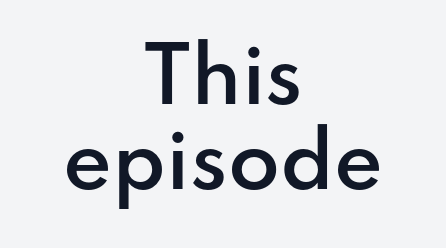
The image shows 75 px semibold sans-serif type, upright; set centered, tight line spacing (1.13x), normal letter spacing, not underlined; low stroke contrast and a small x-height.
